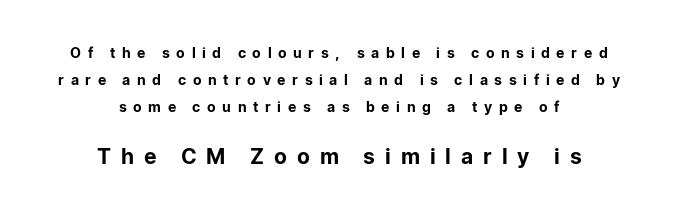
{"italic": "no", "underline": "no", "align": "center", "line_spacing": "loose", "line_spacing_ratio": 1.94, "letter_spacing": "wide", "letter_spacing_em": 0.47, "larger_block": "second", "size_ratio": 1.5, "glyph_px": 21}
